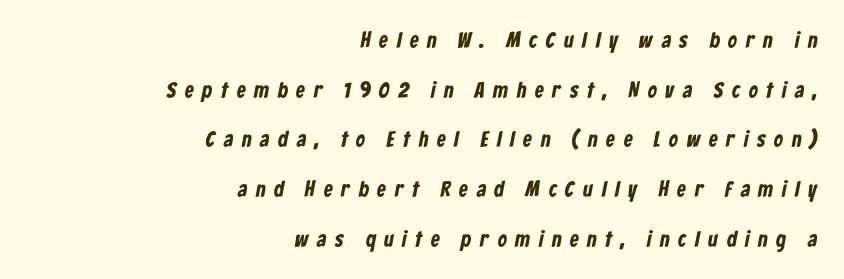
{"bold": "yes", "underline": "no", "align": "right", "line_spacing": "loose", "line_spacing_ratio": 2.26, "letter_spacing": "wide", "letter_spacing_em": 0.4, "glyph_px": 22}
